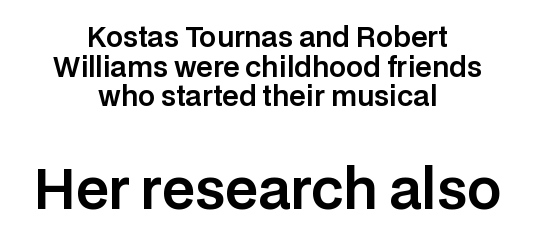
Q: Is the text italic (slanted)? A: No, it is upright.
Q: Is the typeface a serif or a sans-serif typeface? A: Sans-serif.
Q: Is the text underlined? A: No.
Q: How is the paragraph aligned? A: Centered.
Q: Is the spacing between letters normal or unusually wide? A: Normal.
Q: Is the spacing between lines tight, normal or loose? A: Tight.
Q: Which block of text is set in a larger size, the first (top) or the second (bottom)? A: The second (bottom) one.
Q: Width (condensed, normal, or wide)? A: Normal.
Q: Stroke contrast? A: Low.
Q: x-height? A: Large.
Q: Monospaced? A: No.
